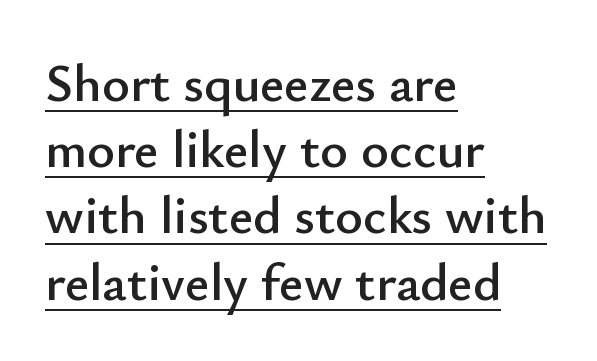
The image shows 53 px sans-serif type, upright; set left-aligned, normal line spacing (1.25x), normal letter spacing, underlined; low stroke contrast and a small x-height.
